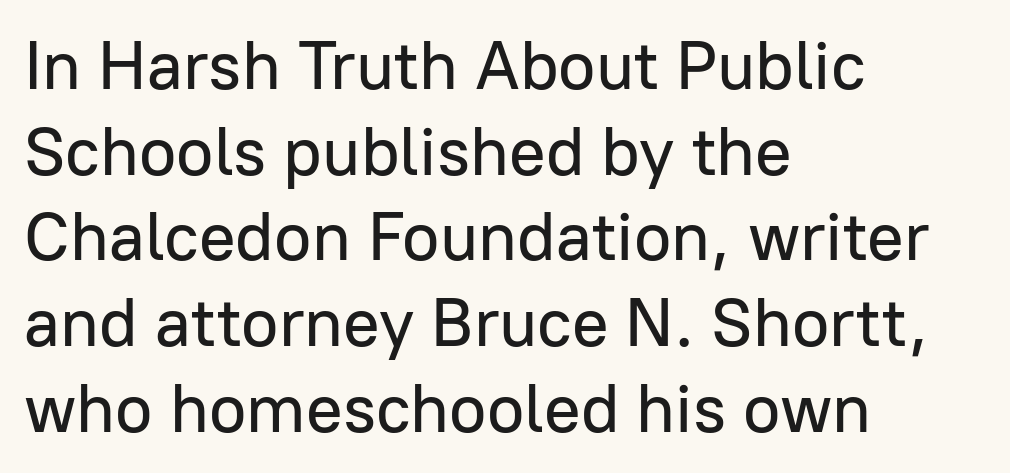
{"serif": "no", "italic": "no", "width": "normal", "stroke_contrast": "low", "x_height": "medium", "monospaced": "no", "underline": "no", "align": "left", "line_spacing": "normal", "line_spacing_ratio": 1.26, "letter_spacing": "normal", "letter_spacing_em": 0.0, "glyph_px": 68}
